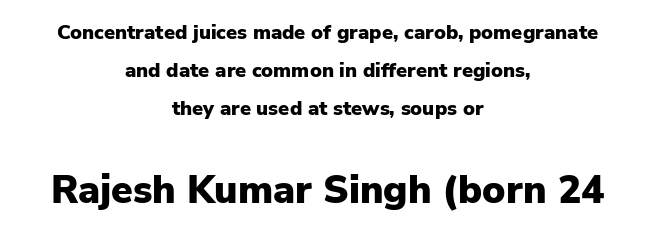
The image shows 39 px heavy sans-serif type, upright; set centered, line spacing 1.89x, normal letter spacing, not underlined; the second (bottom) block is 1.95x larger; low stroke contrast and a medium x-height.
